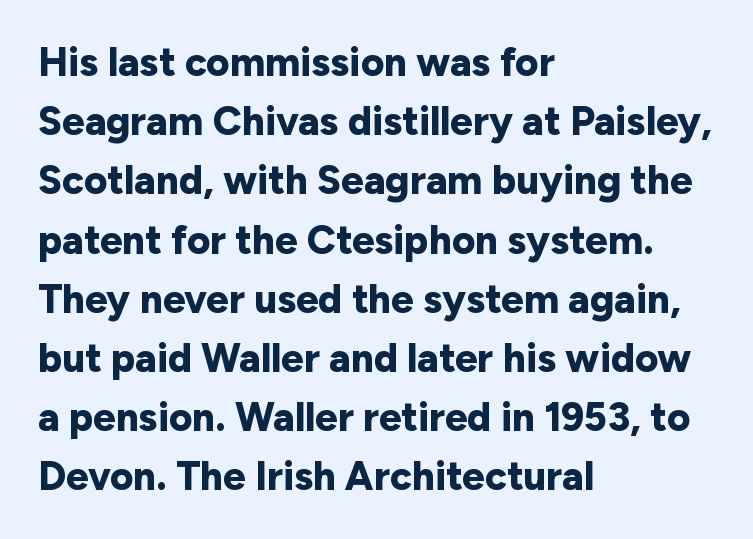
The image shows 40 px bold sans-serif type, upright; set left-aligned, normal line spacing (1.48x), normal letter spacing, not underlined; low stroke contrast and a medium x-height.
